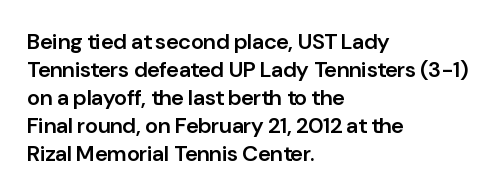
{"italic": "no", "bold": "semi", "underline": "no", "align": "left", "line_spacing": "normal", "line_spacing_ratio": 1.27, "letter_spacing": "normal", "letter_spacing_em": 0.0, "glyph_px": 22}
